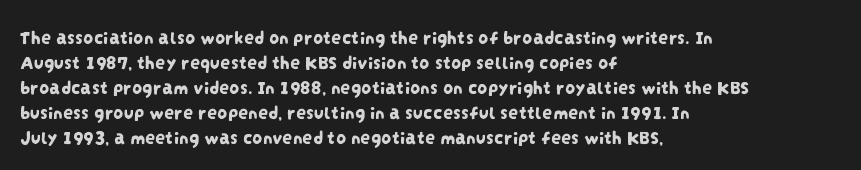
Words float on clear page, feet unadorned. Leftover space on each line is placed entirely after the last word. Short note: letters normally spaced. A normal amount of white space separates one row of letters from the next.
